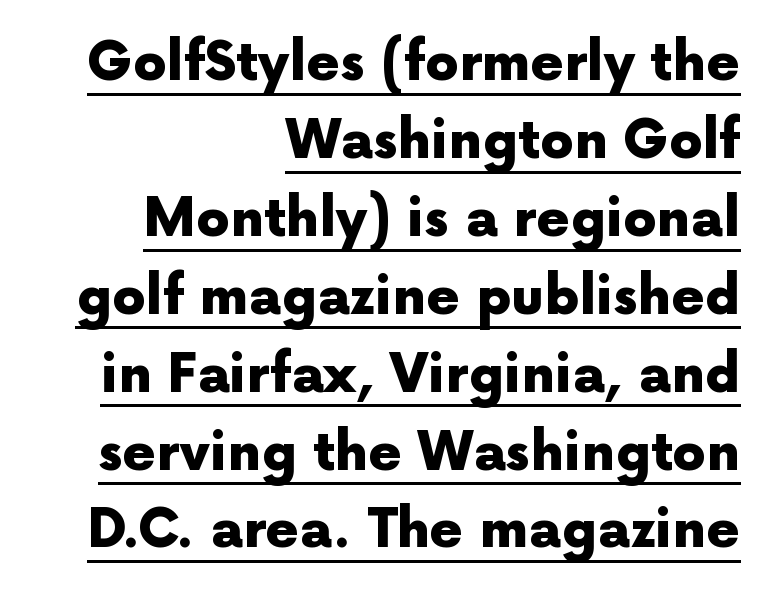
Q: Is the text bold? A: Yes.
Q: Is the text italic (slanted)? A: No, it is upright.
Q: Is the typeface a serif or a sans-serif typeface? A: Sans-serif.
Q: Is the text underlined? A: Yes.
Q: How is the paragraph aligned? A: Right-aligned.
Q: Is the spacing between letters normal or unusually wide? A: Normal.
Q: Is the spacing between lines tight, normal or loose? A: Normal.
Q: Width (condensed, normal, or wide)? A: Normal.
Q: x-height? A: Medium.
Q: Monospaced? A: No.
